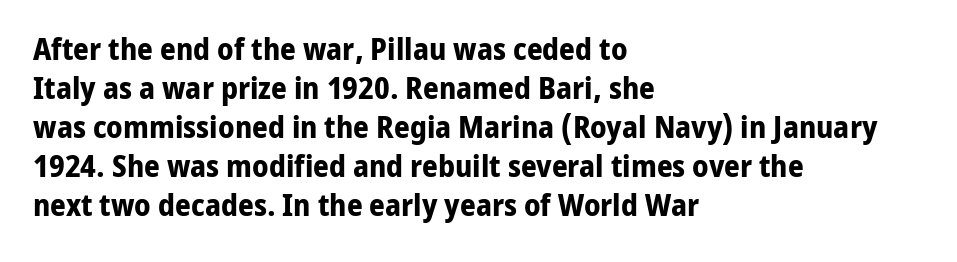
The image shows 31 px bold sans-serif type, upright; set left-aligned, normal line spacing (1.26x), normal letter spacing, not underlined; low stroke contrast and a medium x-height.
